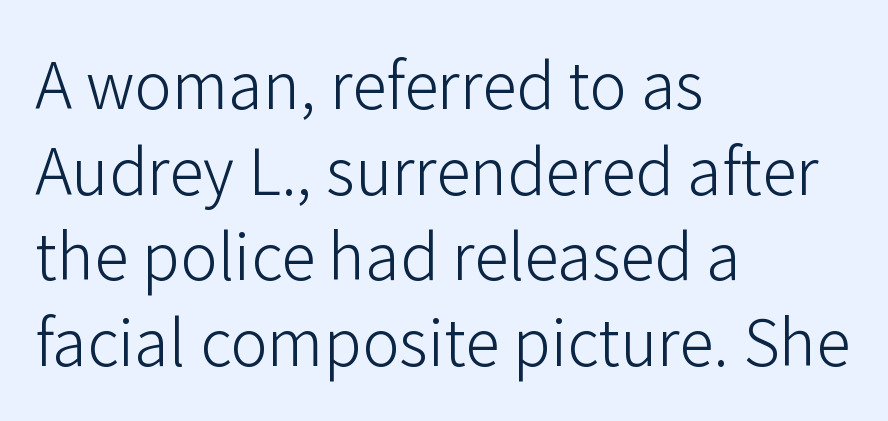
{"serif": "no", "italic": "no", "bold": "no", "weight": "light", "width": "normal", "stroke_contrast": "low", "x_height": "medium", "monospaced": "no", "underline": "no", "align": "left", "line_spacing": "normal", "line_spacing_ratio": 1.36, "letter_spacing": "normal", "letter_spacing_em": 0.0, "glyph_px": 63}
